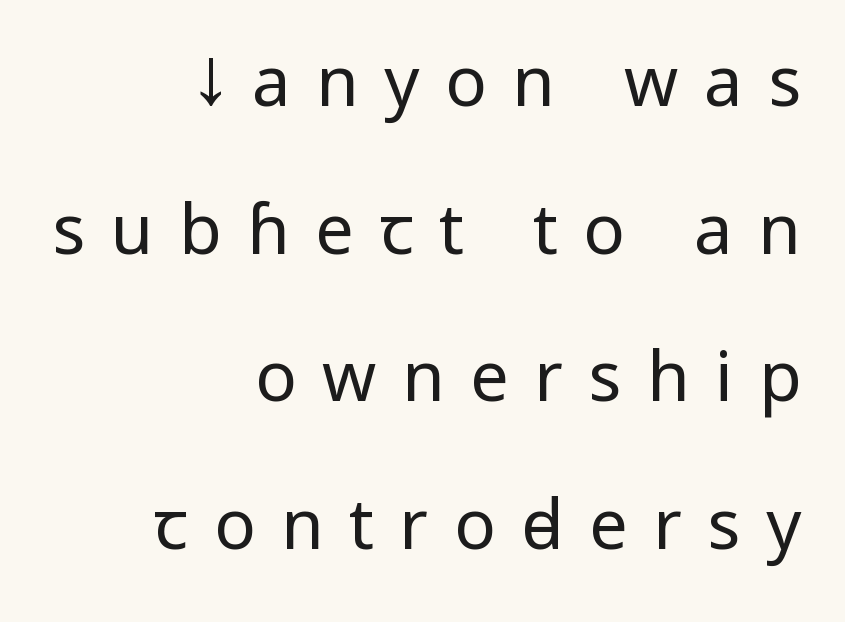
The image shows 69 px regular-weight, condensed sans-serif type, upright; set right-aligned, loose line spacing (2.14x), unusually wide letter spacing (+0.37 em), not underlined; low stroke contrast and a large x-height.
